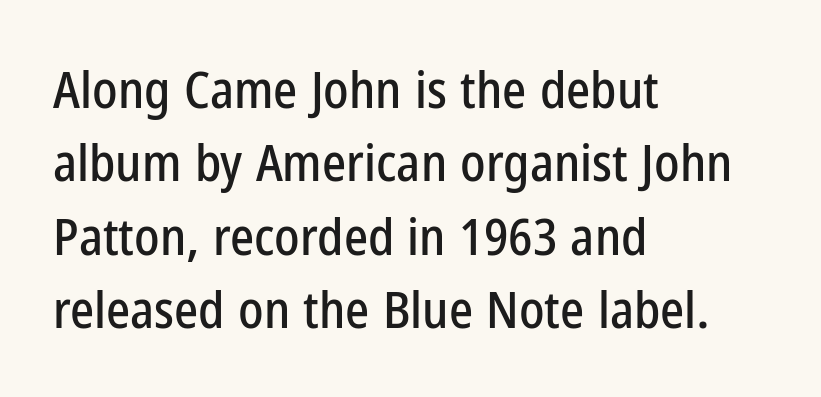
{"serif": "no", "italic": "no", "width": "condensed", "stroke_contrast": "low", "x_height": "medium", "monospaced": "no", "underline": "no", "align": "left", "line_spacing": "normal", "line_spacing_ratio": 1.44, "letter_spacing": "normal", "letter_spacing_em": 0.0, "glyph_px": 51}
